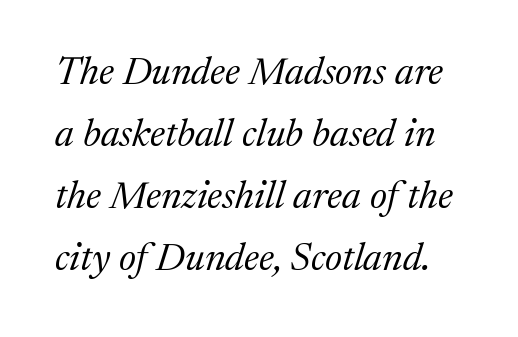
The letters are slanted; this is an italic face. Nobody touched the tracking dial on this one. A clean baseline with only descenders dipping below it. No chunkiness to these letters — they're not bold. The passage shown is typed in a proportional face where columns would drift.
